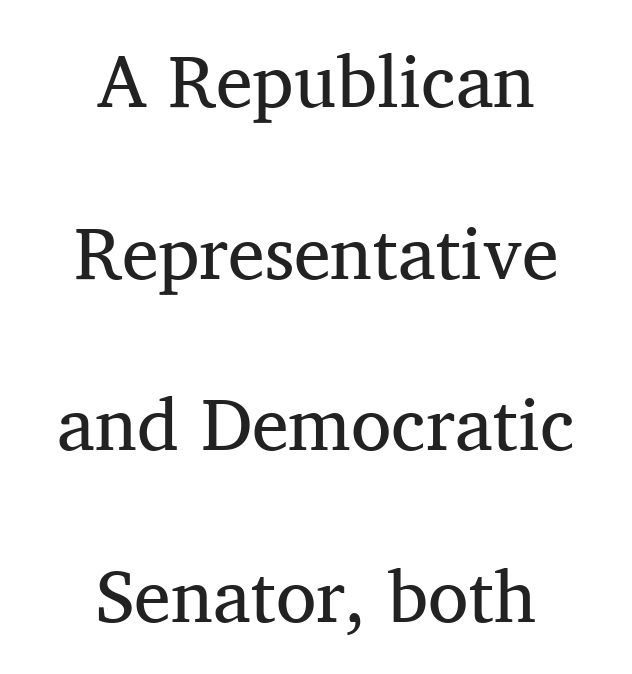
Q: Is the text bold? A: No.
Q: Is the text italic (slanted)? A: No, it is upright.
Q: Is the typeface a serif or a sans-serif typeface? A: Serif.
Q: Is the text underlined? A: No.
Q: How is the paragraph aligned? A: Centered.
Q: Is the spacing between letters normal or unusually wide? A: Normal.
Q: Is the spacing between lines tight, normal or loose? A: Loose.
Q: Width (condensed, normal, or wide)? A: Normal.
Q: Stroke contrast? A: Medium.
Q: x-height? A: Medium.
Q: Monospaced? A: No.
